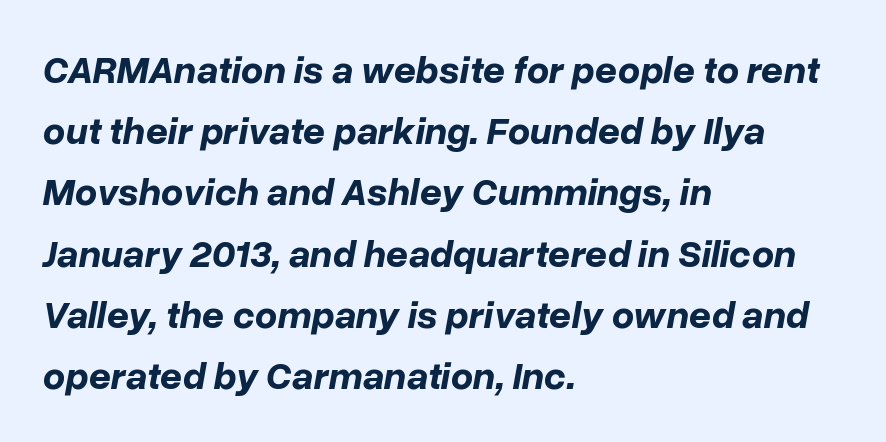
Q: Is the text bold? A: Yes.
Q: Is the text italic (slanted)? A: Yes, it leans right by about 10 degrees.
Q: Is the text underlined? A: No.
Q: How is the paragraph aligned? A: Left-aligned.
Q: Is the spacing between letters normal or unusually wide? A: Normal.
Q: Is the spacing between lines tight, normal or loose? A: Normal.
Q: Width (condensed, normal, or wide)? A: Normal.
Q: Stroke contrast? A: Low.
Q: x-height? A: Medium.
Q: Monospaced? A: No.
